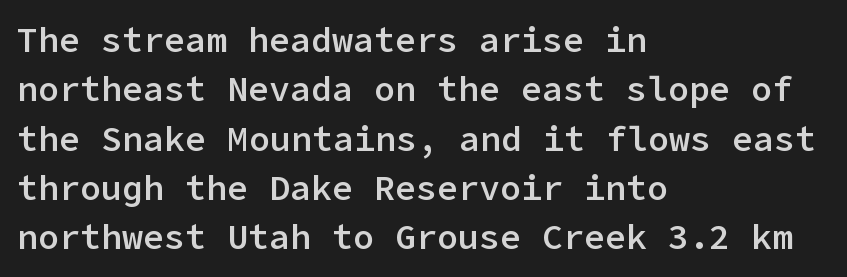
The image shows 35 px semibold sans-serif type, upright; set left-aligned, normal line spacing (1.41x), normal letter spacing, not underlined; low stroke contrast and a medium x-height.
